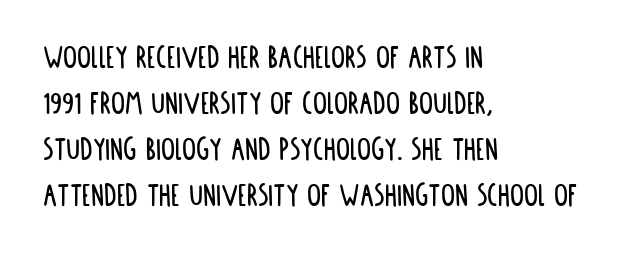
{"serif": "no", "italic": "no", "width": "condensed", "stroke_contrast": "low", "x_height": "large", "monospaced": "no", "underline": "no", "align": "left", "line_spacing": "normal", "line_spacing_ratio": 1.31, "letter_spacing": "normal", "letter_spacing_em": 0.0, "glyph_px": 35}
